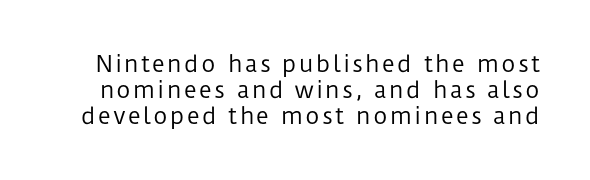
{"italic": "no", "bold": "no", "underline": "no", "line_spacing_ratio": 1.18, "glyph_px": 22}
